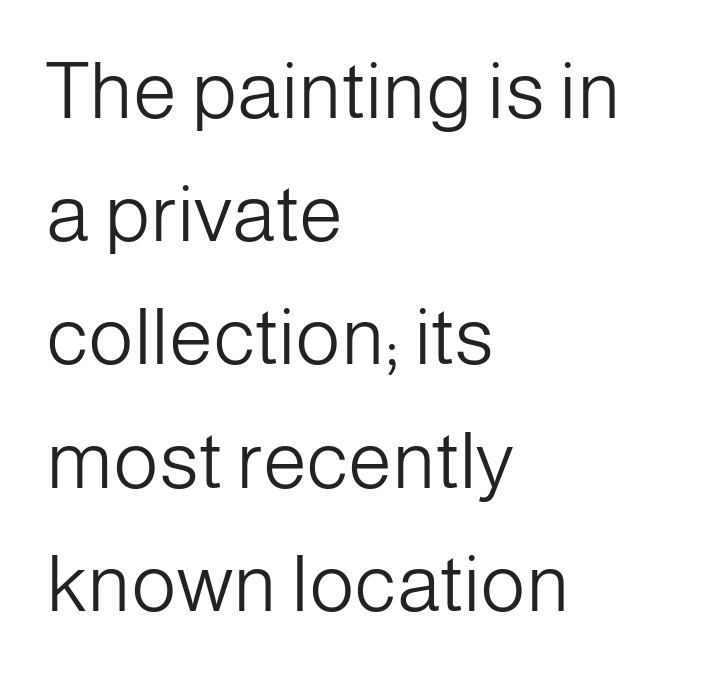
{"serif": "no", "italic": "no", "bold": "no", "weight": "light", "width": "normal", "stroke_contrast": "low", "x_height": "medium", "monospaced": "no", "underline": "no", "align": "left", "line_spacing": "normal", "line_spacing_ratio": 1.56, "letter_spacing": "normal", "letter_spacing_em": 0.0, "glyph_px": 79}
